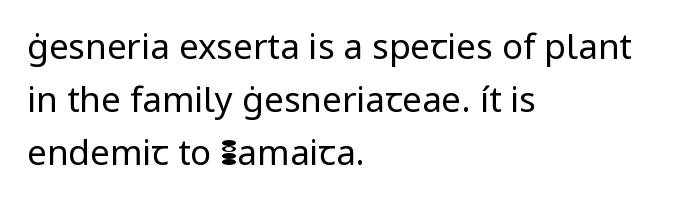
Character widths vary here, with narrow letters taking less room than wide ones. The lines are quadded left. Look at the bottom of the vertical strokes: they stop flat, with no serifs. Baseline-to-baseline distance is the conventional proportion of letter height. The type is set solid horizontally, with unmodified tracking. The font is comparable to plain body text, perhaps lighter.
